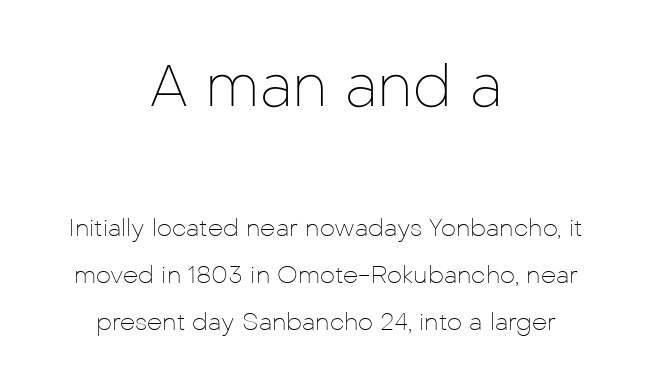
Spacing verdict: proportional, widths tailored to each character. The face used here is rendered with its standard letterfit. Are there feet on the stems? There aren't — it's a sans. Leading: increased. Posture: upright roman. Unbolded letterforms with no extra heft.
